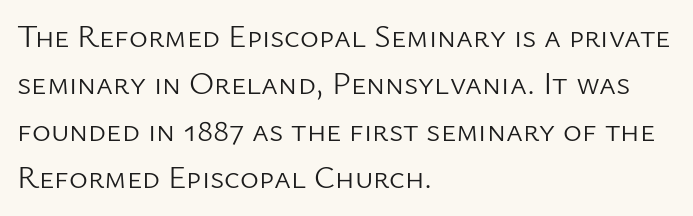
The image shows 32 px light sans-serif type, upright; set left-aligned, normal line spacing (1.47x), normal letter spacing, not underlined; low stroke contrast and a medium x-height.
